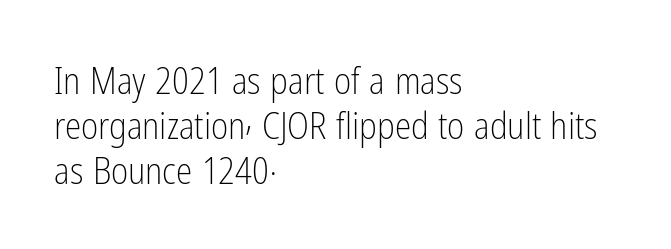
The image shows 37 px light, condensed sans-serif type, upright; set left-aligned, line spacing 1.21x, normal letter spacing, not underlined; low stroke contrast and a medium x-height.
